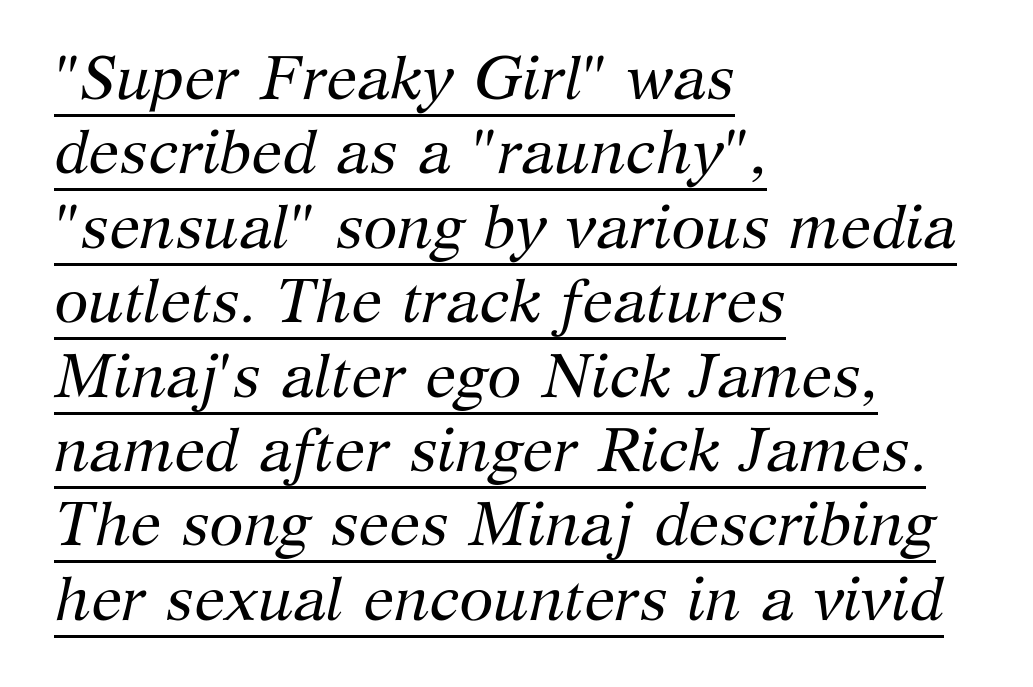
{"serif": "yes", "italic": "yes", "lean": "right", "slant_degrees": 12, "bold": "no", "weight": "regular", "width": "normal", "stroke_contrast": "medium", "x_height": "medium", "monospaced": "no", "underline": "yes", "align": "left", "line_spacing_ratio": 1.2, "letter_spacing": "normal", "letter_spacing_em": 0.0, "glyph_px": 62}
